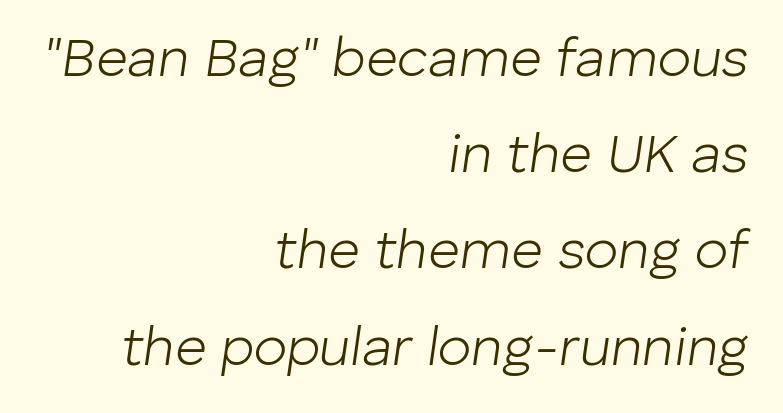
The font's italic variant was chosen for this text. The zone under the glyphs is completely vacant. Do the characters align in a grid? No, the font is proportional. Heaviness? Minimal to ordinary, like unemphasized prose. Nobody touched the tracking dial on this one. In CSS terms this would be text-align: right.
